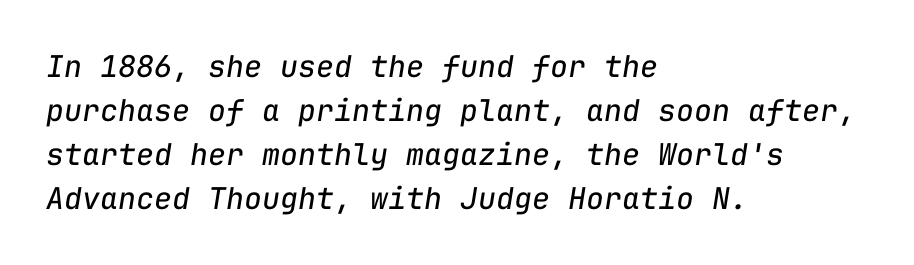
The image shows 30 px regular-weight type, italic (leaning right), monospaced; set left-aligned, normal line spacing (1.47x), normal letter spacing, not underlined; low stroke contrast and a medium x-height.
